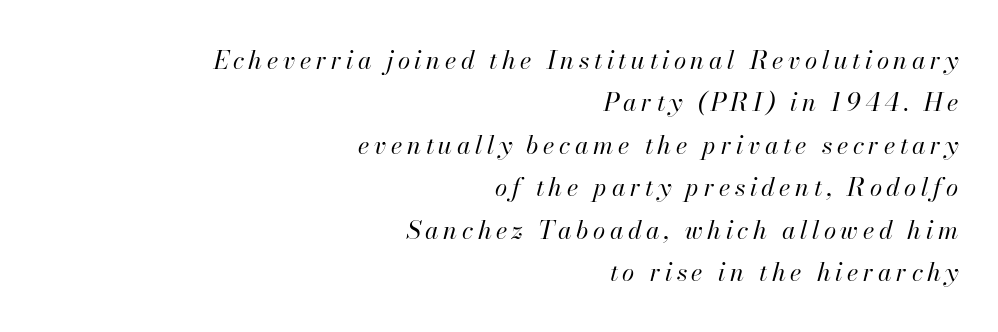
The image shows 25 px text type, italic (leaning right); set right-aligned, normal line spacing (1.7x), not underlined.
